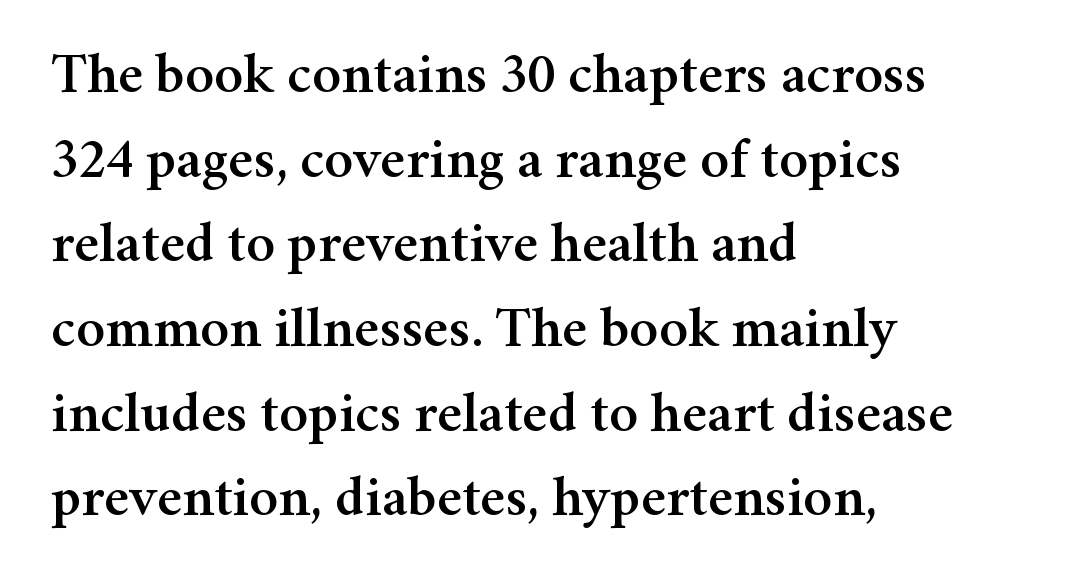
{"serif": "yes", "italic": "no", "width": "normal", "stroke_contrast": "medium", "x_height": "medium", "monospaced": "no", "underline": "no", "align": "left", "line_spacing": "normal", "line_spacing_ratio": 1.46, "letter_spacing": "normal", "letter_spacing_em": 0.0, "glyph_px": 58}
